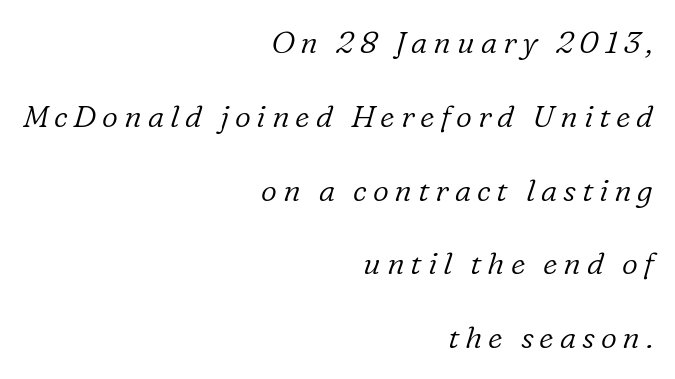
Baseline-to-baseline distance is far greater than the letter height. The glyphs in this specimen are seriffed. Vertical stems look standard width or narrower in stroke. Spacing verdict: proportional, widths tailored to each character. The setting favours the right margin, as signatures and pull-quotes sometimes do.
